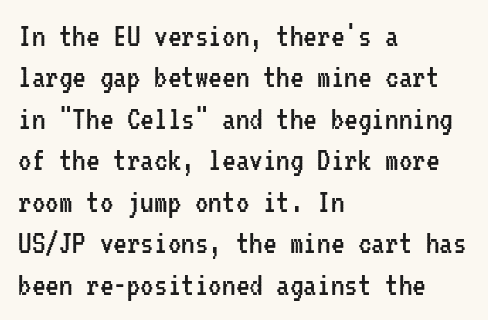
Honestly, the letter spacing is just normal — you wouldn't notice it. Weight: in the light-to-regular range. The letters march in equal steps, a hallmark of fixed-pitch type. Is the block centered? No — it sits flush against the left margin. The letters stand upright; this is a roman face. The area under the type is left untouched.
